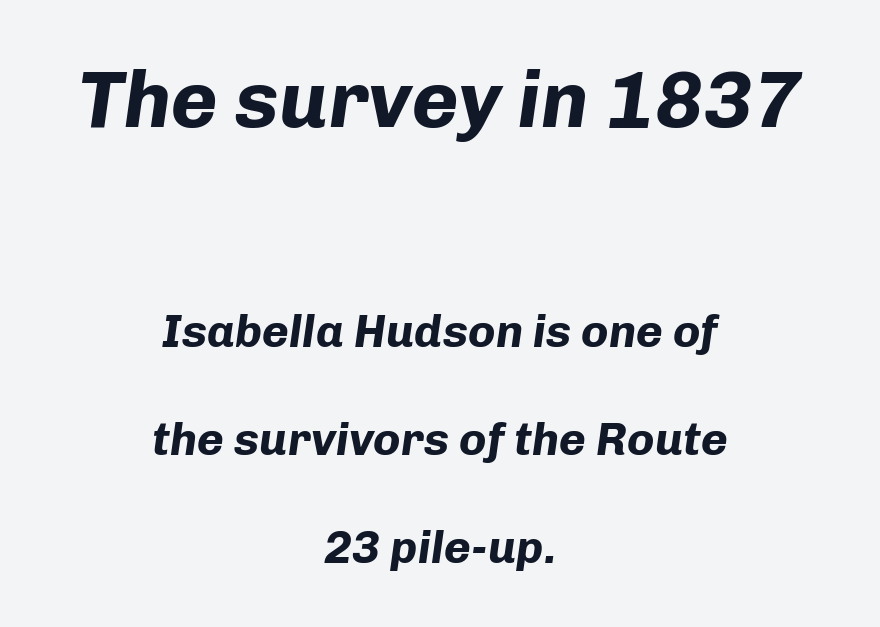
The paragraph has two soft edges and a firm central axis. The rendering uses a bold face; every stroke is thick and dark. Leading is clearly above the norm, producing a sparse column. Each letter keeps its own natural width here, so spacing adapts to shape.
